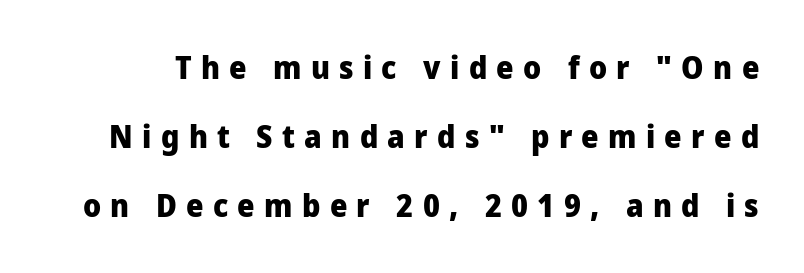
Q: Is the text bold? A: Yes.
Q: Is the text italic (slanted)? A: No, it is upright.
Q: Is the typeface a serif or a sans-serif typeface? A: Sans-serif.
Q: Is the text underlined? A: No.
Q: Is the spacing between letters normal or unusually wide? A: Unusually wide.
Q: Is the spacing between lines tight, normal or loose? A: Loose.
Q: Width (condensed, normal, or wide)? A: Normal.
Q: Stroke contrast? A: Low.
Q: x-height? A: Medium.
Q: Monospaced? A: No.
